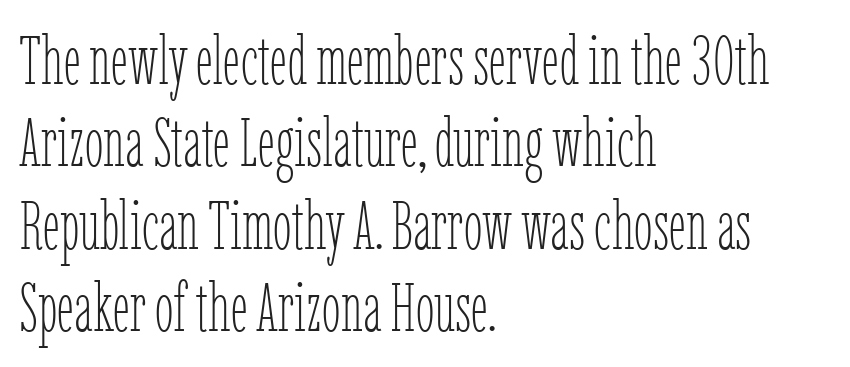
{"italic": "no", "bold": "no", "weight": "thin", "width": "condensed", "stroke_contrast": "low", "x_height": "medium", "monospaced": "no", "underline": "no", "align": "left", "line_spacing_ratio": 1.21, "letter_spacing": "normal", "letter_spacing_em": 0.0, "glyph_px": 68}
